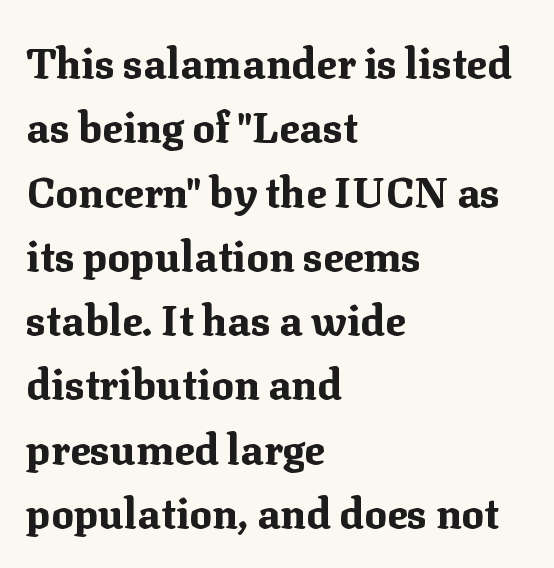
{"serif": "yes", "italic": "no", "bold": "yes", "weight": "bold", "width": "normal", "stroke_contrast": "medium", "x_height": "medium", "monospaced": "no", "underline": "no", "align": "left", "line_spacing": "normal", "line_spacing_ratio": 1.53, "letter_spacing": "normal", "letter_spacing_em": 0.0, "glyph_px": 42}
